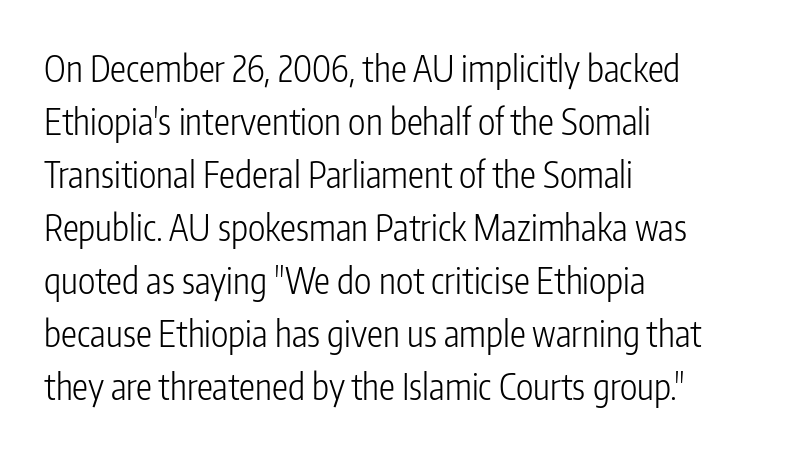
Q: Is the text bold? A: No.
Q: Is the text italic (slanted)? A: No, it is upright.
Q: Is the typeface a serif or a sans-serif typeface? A: Sans-serif.
Q: Is the text underlined? A: No.
Q: How is the paragraph aligned? A: Left-aligned.
Q: Is the spacing between letters normal or unusually wide? A: Normal.
Q: Is the spacing between lines tight, normal or loose? A: Normal.
Q: Width (condensed, normal, or wide)? A: Condensed.
Q: Stroke contrast? A: Low.
Q: x-height? A: Medium.
Q: Monospaced? A: No.
